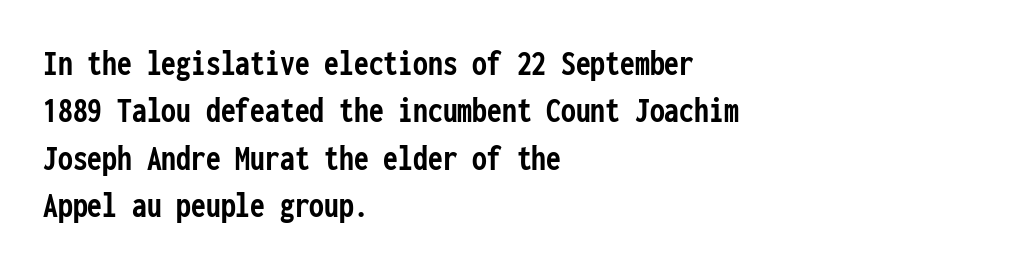
The image shows 37 px semibold, condensed sans-serif type, upright, monospaced; set left-aligned, normal line spacing (1.28x), normal letter spacing, not underlined; low stroke contrast and a medium x-height.
